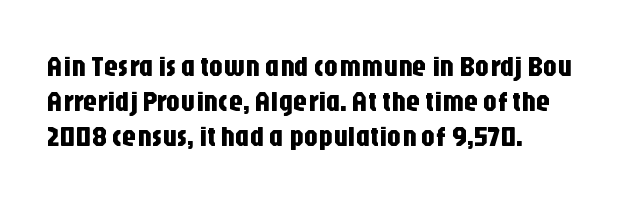
The passage shown is typed in a proportional face where columns would drift. Do the letters lean? They stand straight. Short and long lines alike share a common starting point at left. There is no visible air inserted between adjacent glyphs.
